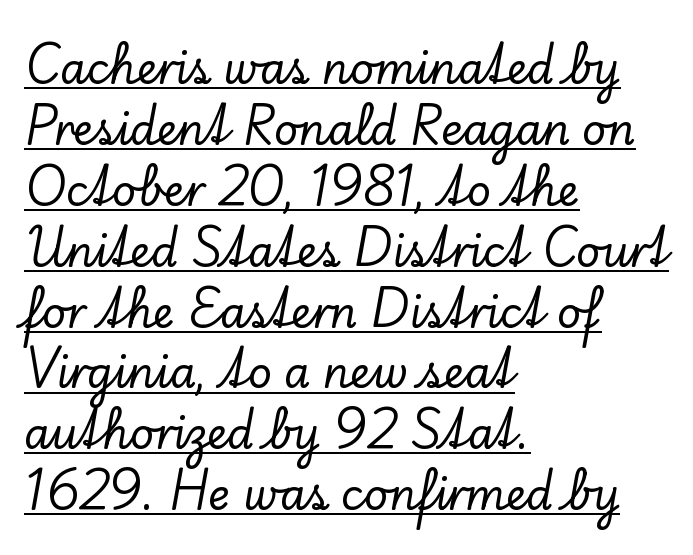
The image shows 42 px serif type; set left-aligned, normal line spacing (1.45x), normal letter spacing, underlined; low stroke contrast and a small x-height.
